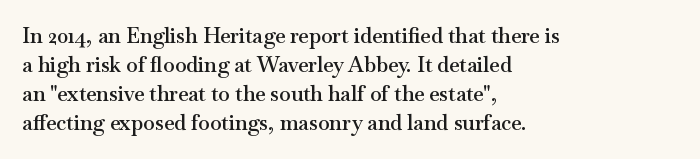
{"italic": "no", "bold": "semi", "underline": "no", "align": "left", "line_spacing": "normal", "line_spacing_ratio": 1.38, "letter_spacing": "normal", "letter_spacing_em": 0.0, "glyph_px": 21}
